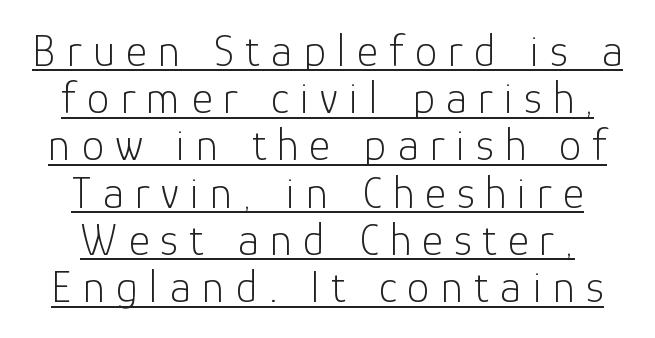
{"serif": "no", "italic": "no", "bold": "no", "weight": "light", "width": "normal", "stroke_contrast": "low", "x_height": "medium", "monospaced": "no", "underline": "yes", "align": "center", "line_spacing": "tight", "line_spacing_ratio": 1.05, "letter_spacing": "wide", "letter_spacing_em": 0.25, "glyph_px": 45}
